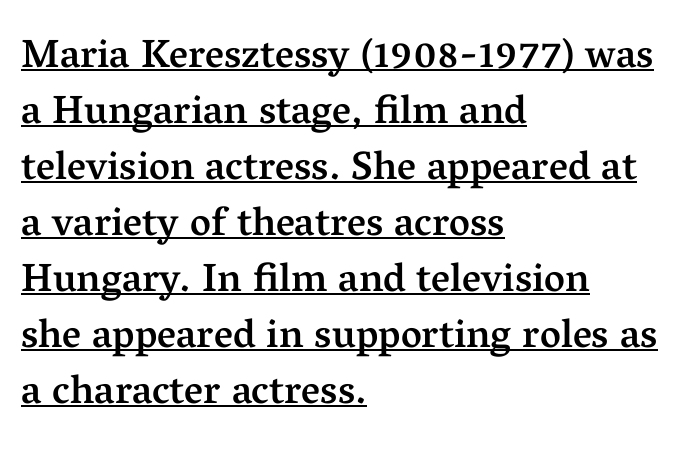
The image shows 40 px semibold serif type, upright; set left-aligned, normal line spacing (1.4x), normal letter spacing, underlined; medium stroke contrast and a medium x-height.
